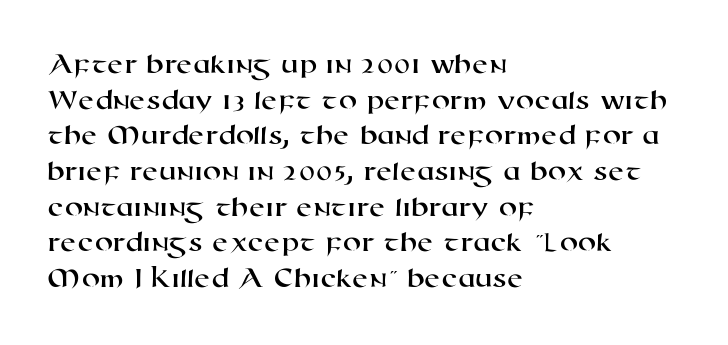
The rag falls on the right side of this text block. Proportional: the letters do not fall into vertical columns. This rendering employs a face without finishing strokes, i.e., a sans-serif. The words here are not underlined. Observe the ordinary spacing: letters are neighbours, not strangers.
